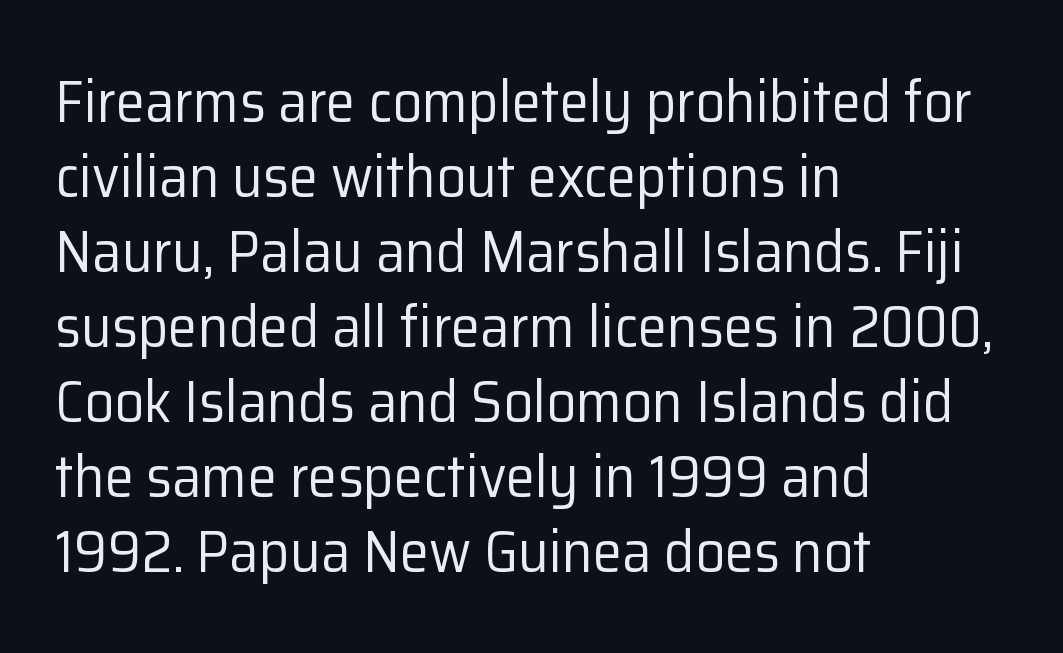
Q: Is the text bold? A: No.
Q: Is the text italic (slanted)? A: No, it is upright.
Q: Is the typeface a serif or a sans-serif typeface? A: Sans-serif.
Q: Is the text underlined? A: No.
Q: How is the paragraph aligned? A: Left-aligned.
Q: Is the spacing between letters normal or unusually wide? A: Normal.
Q: Is the spacing between lines tight, normal or loose? A: Normal.
Q: Width (condensed, normal, or wide)? A: Normal.
Q: Stroke contrast? A: Low.
Q: x-height? A: Medium.
Q: Monospaced? A: No.
